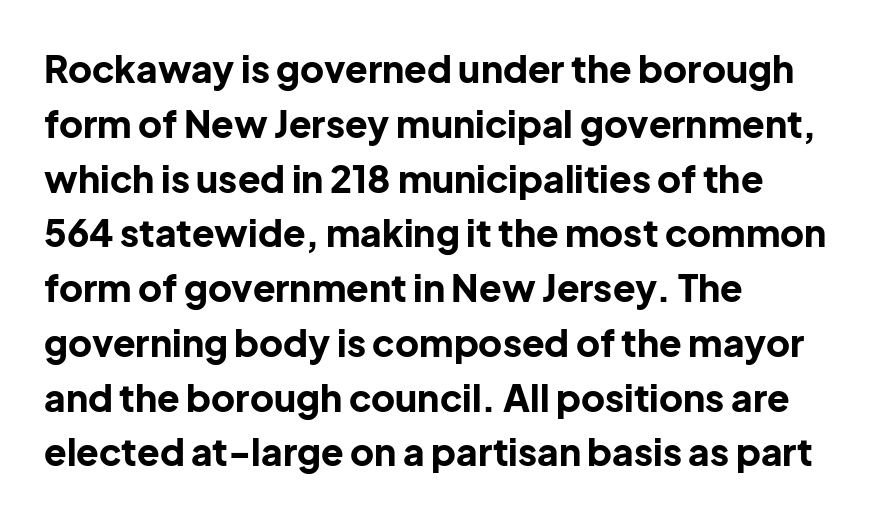
Notice how thick the strokes are: this is what a full bold looks like. The type sits square on the baseline with zero lean. Lines of text with bare space underneath. Vertically, the passage feels balanced, rows spaced as you'd expect. Spacing between characters is what you'd get straight out of the box. In terms of letterform style, serifs are entirely absent.
